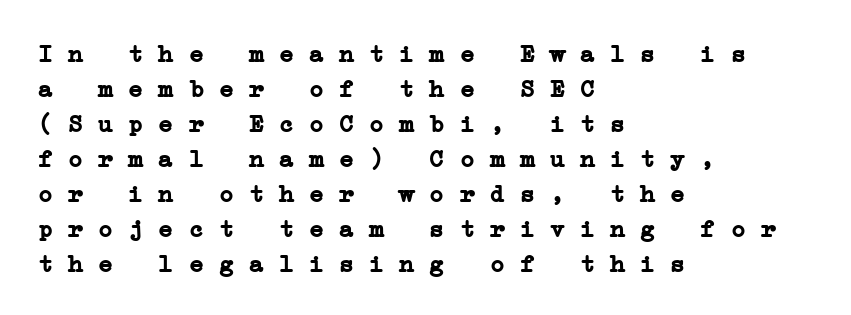
{"bold": "yes", "underline": "no", "align": "left", "line_spacing": "normal", "line_spacing_ratio": 1.4, "letter_spacing": "normal", "letter_spacing_em": 0.0, "glyph_px": 25}
